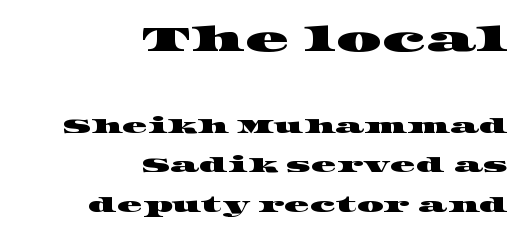
Looks like regular typesetting: each glyph gets only the width it needs. Right-aligned paragraph, ragged on the left. Each word holds together tightly as a unit, with standard inter-letter gaps. Does the bottom block carry the larger type? No, the top block does. Underline: absent. The glyphs in this specimen are seriffed.
